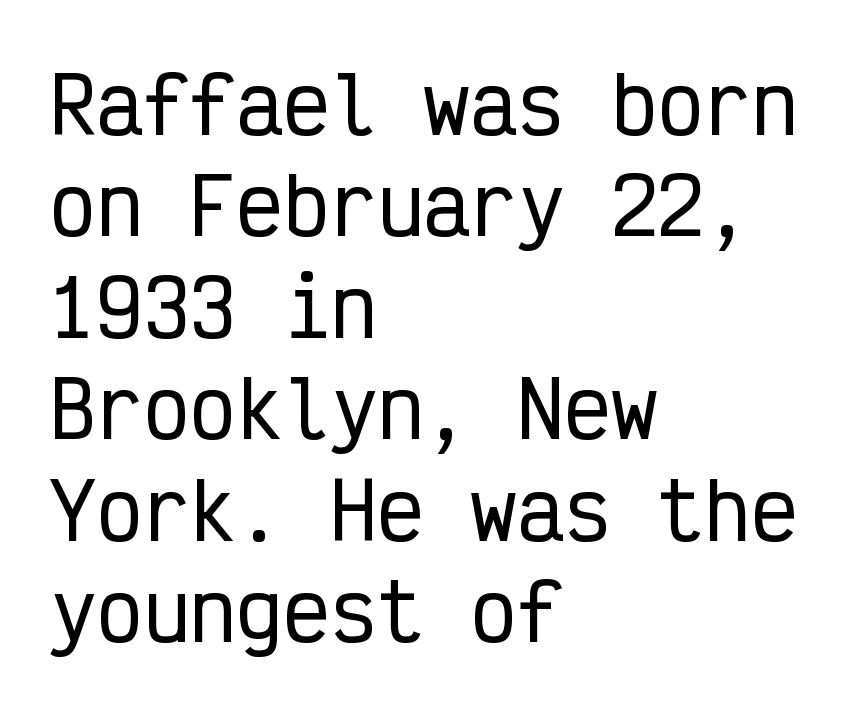
Q: Is the text italic (slanted)? A: No, it is upright.
Q: Is the typeface a serif or a sans-serif typeface? A: Sans-serif.
Q: Is the text underlined? A: No.
Q: How is the paragraph aligned? A: Left-aligned.
Q: Is the spacing between letters normal or unusually wide? A: Normal.
Q: Is the spacing between lines tight, normal or loose? A: Normal.
Q: Width (condensed, normal, or wide)? A: Condensed.
Q: Stroke contrast? A: Low.
Q: x-height? A: Medium.
Q: Monospaced? A: Yes.
